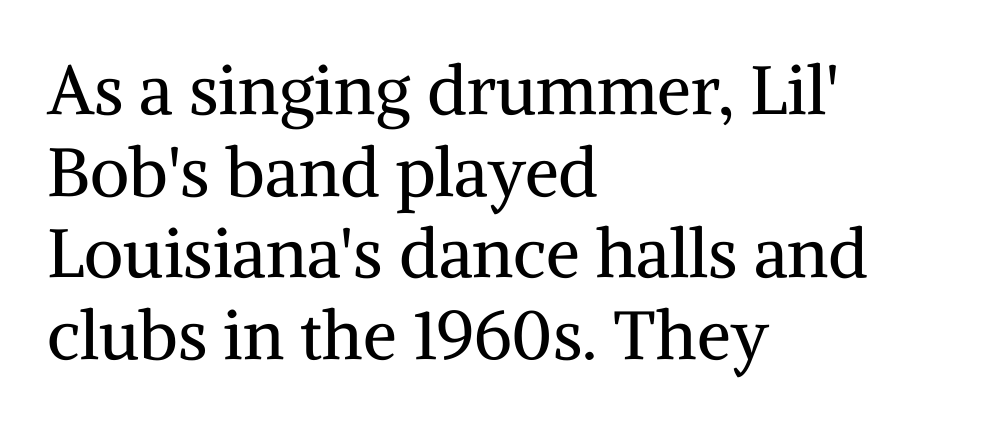
Q: Is the text bold? A: No.
Q: Is the text italic (slanted)? A: No, it is upright.
Q: Is the typeface a serif or a sans-serif typeface? A: Serif.
Q: Is the text underlined? A: No.
Q: How is the paragraph aligned? A: Left-aligned.
Q: Is the spacing between letters normal or unusually wide? A: Normal.
Q: Width (condensed, normal, or wide)? A: Normal.
Q: Stroke contrast? A: Medium.
Q: x-height? A: Medium.
Q: Monospaced? A: No.
